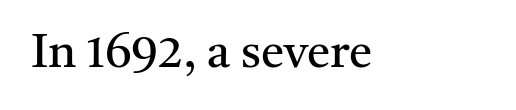
{"serif": "yes", "italic": "no", "bold": "no", "weight": "regular", "width": "normal", "stroke_contrast": "medium", "x_height": "medium", "monospaced": "no", "underline": "no", "letter_spacing": "normal", "letter_spacing_em": 0.0, "glyph_px": 47}
